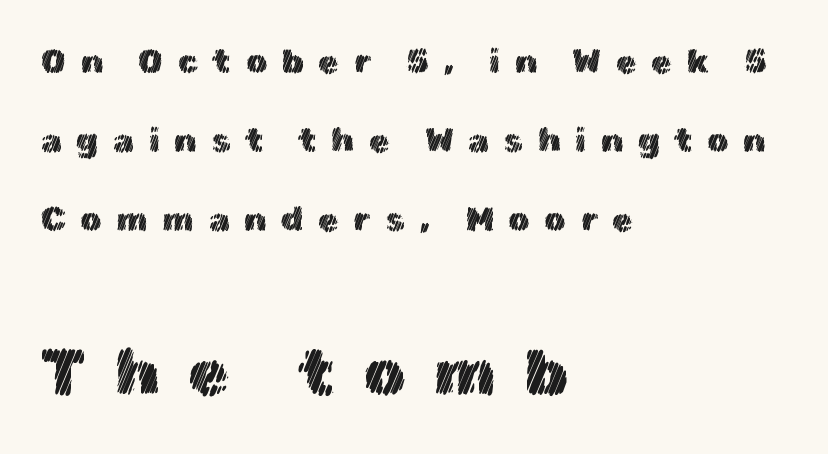
Q: Is the text italic (slanted)? A: No, it is upright.
Q: Is the text underlined? A: No.
Q: How is the paragraph aligned? A: Left-aligned.
Q: Is the spacing between letters normal or unusually wide? A: Unusually wide.
Q: Is the spacing between lines tight, normal or loose? A: Loose.
Q: Which block of text is set in a larger size, the first (top) or the second (bottom)? A: The second (bottom) one.
Q: Width (condensed, normal, or wide)? A: Normal.
Q: x-height? A: Medium.
Q: Monospaced? A: No.
